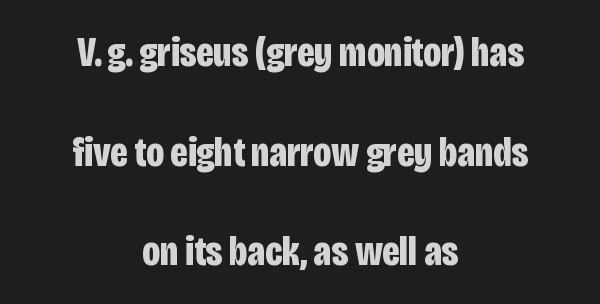
Teacher's note: observe the equal gaps on both sides — that is centered alignment. Honestly, the rows look like they've been pulled way apart. Caption: standard tracking, unaltered. Spacing verdict: proportional, widths tailored to each character. A typesetter would mark this as roman, not italic. Each letter's strokes conclude bluntly, with no projecting serifs.
